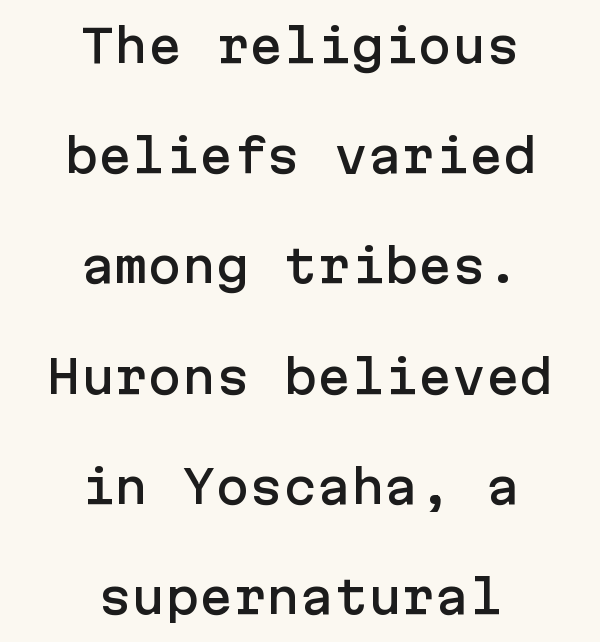
Descenders are the only things crossing below the line. This sample trades compactness for vertical openness between lines. The glyphs in this specimen are sans serif. Posture: vertical.
